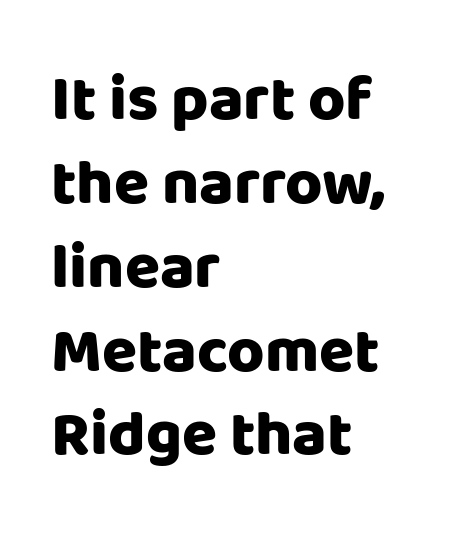
Q: Is the text bold? A: Yes.
Q: Is the text italic (slanted)? A: No, it is upright.
Q: Is the typeface a serif or a sans-serif typeface? A: Sans-serif.
Q: Is the text underlined? A: No.
Q: How is the paragraph aligned? A: Left-aligned.
Q: Is the spacing between letters normal or unusually wide? A: Normal.
Q: Is the spacing between lines tight, normal or loose? A: Normal.
Q: Width (condensed, normal, or wide)? A: Normal.
Q: Stroke contrast? A: Low.
Q: x-height? A: Large.
Q: Monospaced? A: No.
